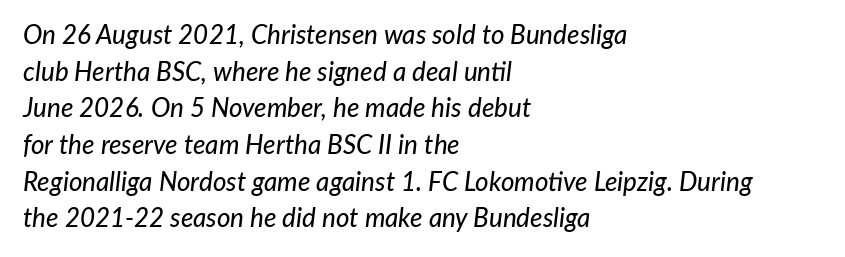
The image shows 26 px text type, italic (leaning right); set left-aligned, normal line spacing (1.41x), normal letter spacing, not underlined.
